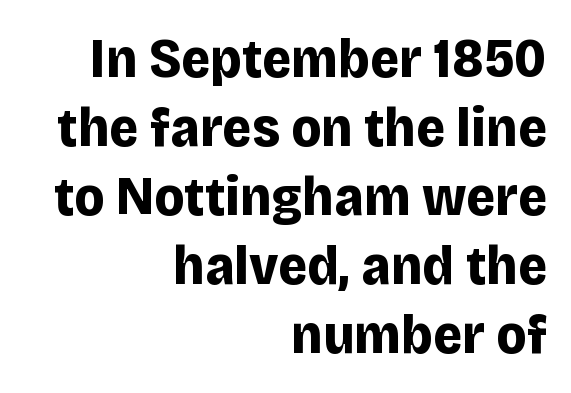
Q: Is the text bold? A: Yes.
Q: Is the text italic (slanted)? A: No, it is upright.
Q: Is the typeface a serif or a sans-serif typeface? A: Sans-serif.
Q: Is the text underlined? A: No.
Q: How is the paragraph aligned? A: Right-aligned.
Q: Is the spacing between letters normal or unusually wide? A: Normal.
Q: Width (condensed, normal, or wide)? A: Normal.
Q: Stroke contrast? A: Low.
Q: x-height? A: Large.
Q: Monospaced? A: No.
